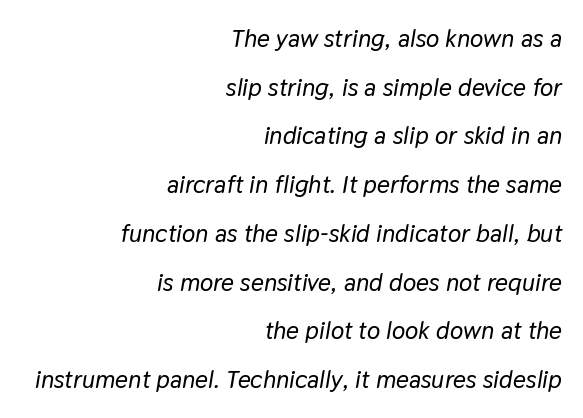
{"italic": "yes", "lean": "right", "slant_degrees": 9, "underline": "no", "align": "right", "line_spacing": "loose", "line_spacing_ratio": 1.95, "letter_spacing": "normal", "letter_spacing_em": 0.0, "glyph_px": 25}
